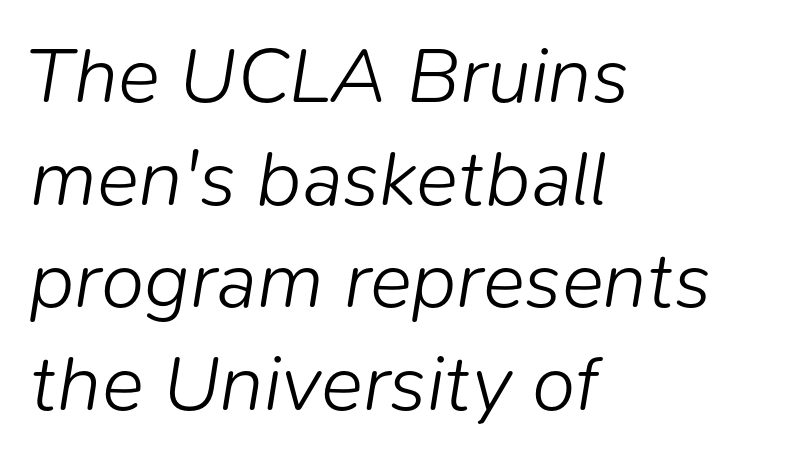
{"italic": "yes", "lean": "right", "slant_degrees": 9, "bold": "no", "weight": "light", "width": "normal", "stroke_contrast": "low", "x_height": "medium", "monospaced": "no", "underline": "no", "align": "left", "line_spacing": "normal", "line_spacing_ratio": 1.3, "letter_spacing": "normal", "letter_spacing_em": 0.0, "glyph_px": 79}
